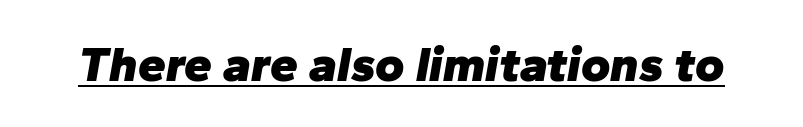
The image shows 50 px heavy type, italic (leaning right); set normal letter spacing, underlined; low stroke contrast and a medium x-height.
